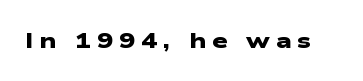
Type without underlining. This sample uses expanded letter spacing, leaving extra air between glyphs. Weight check: bold — yes, fully.
